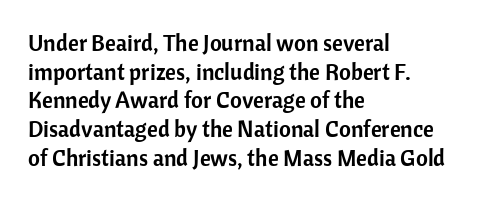
Q: Is the text italic (slanted)? A: No, it is upright.
Q: Is the text underlined? A: No.
Q: How is the paragraph aligned? A: Left-aligned.
Q: Is the spacing between letters normal or unusually wide? A: Normal.
Q: Is the spacing between lines tight, normal or loose? A: Normal.
